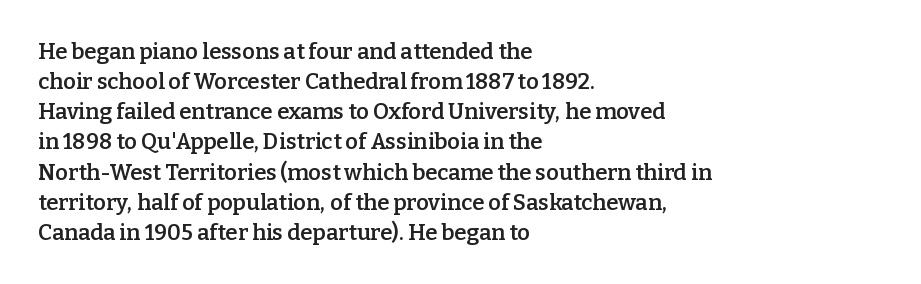
Q: Is the text bold? A: Semi-bold.
Q: Is the text italic (slanted)? A: No, it is upright.
Q: Is the text underlined? A: No.
Q: How is the paragraph aligned? A: Left-aligned.
Q: Is the spacing between letters normal or unusually wide? A: Normal.
Q: Is the spacing between lines tight, normal or loose? A: Normal.
